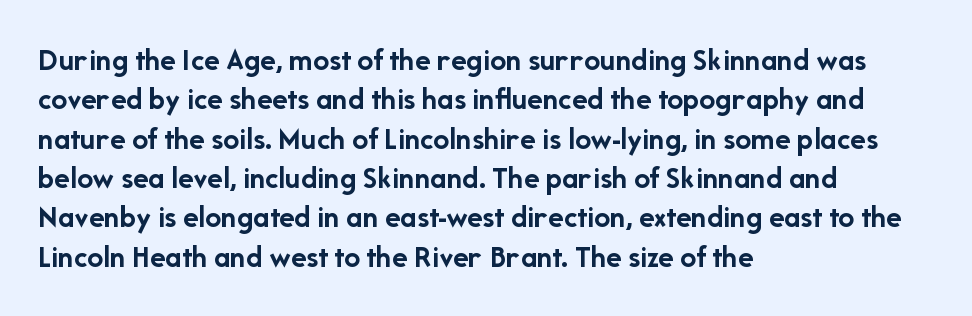
{"serif": "no", "italic": "no", "bold": "yes", "weight": "semibold", "width": "normal", "stroke_contrast": "low", "x_height": "medium", "monospaced": "no", "underline": "no", "align": "left", "line_spacing_ratio": 1.23, "letter_spacing": "normal", "letter_spacing_em": 0.0, "glyph_px": 32}
